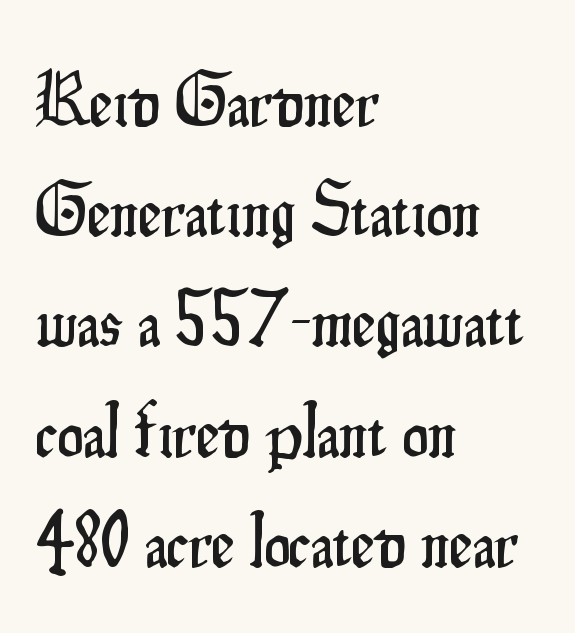
If you drew a ruler down the left edge, every line would touch it. Spacing verdict: proportional, widths tailored to each character. Serif or sans? Sans — the stroke terminals are bare. How would I describe the line gaps? Plain and ordinary. The space directly below the letters is spotless.
